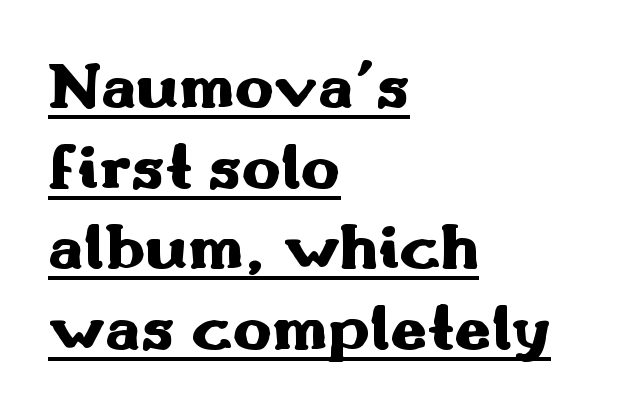
Ascenders rise straight up at ninety degrees. The text was rendered using a sans face with plain stroke endings. Quick note: underline on. Inter-character spacing is left at the font's built-in metrics. All the whitespace from short lines collects on the right.
